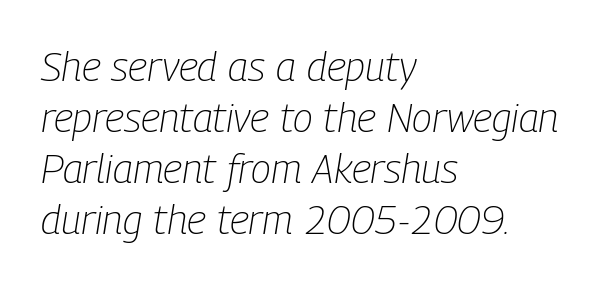
{"italic": "yes", "lean": "right", "slant_degrees": 9, "bold": "no", "weight": "light", "width": "condensed", "stroke_contrast": "low", "x_height": "medium", "monospaced": "no", "underline": "no", "align": "left", "line_spacing_ratio": 1.24, "letter_spacing": "normal", "letter_spacing_em": 0.0, "glyph_px": 41}
